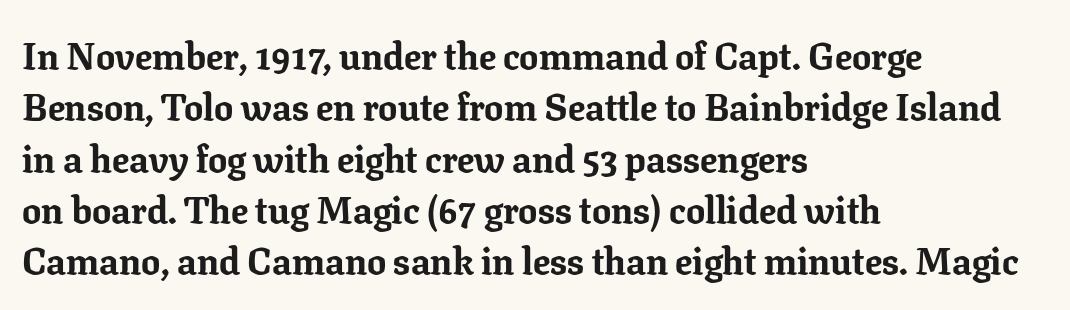
The specimen reads as upright at a glance. Weight: bold. Here the designer chose a conventional face with non-uniform glyph widths. Where is the straight margin? On the left. Are there feet on the stems? There are — it's a serif. These lines keep a tight, regular rhythm from letter to letter.
